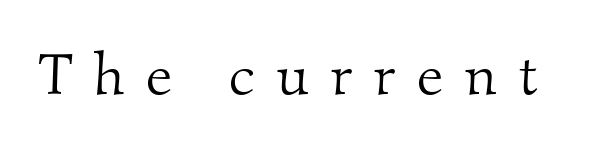
The image shows 58 px light serif type; set unusually wide letter spacing (+0.38 em), not underlined; medium stroke contrast and a small x-height.
